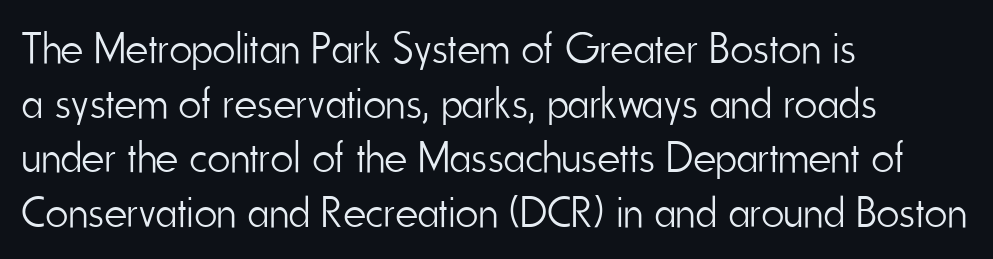
Q: Is the text bold? A: No.
Q: Is the text italic (slanted)? A: No, it is upright.
Q: Is the typeface a serif or a sans-serif typeface? A: Sans-serif.
Q: Is the text underlined? A: No.
Q: How is the paragraph aligned? A: Left-aligned.
Q: Is the spacing between letters normal or unusually wide? A: Normal.
Q: Width (condensed, normal, or wide)? A: Condensed.
Q: Stroke contrast? A: Low.
Q: x-height? A: Small.
Q: Monospaced? A: No.
